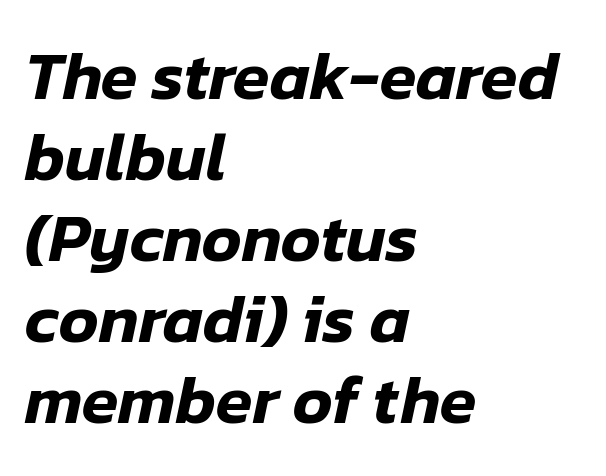
Q: Is the text italic (slanted)? A: Yes, it leans right by about 12 degrees.
Q: Is the text underlined? A: No.
Q: How is the paragraph aligned? A: Left-aligned.
Q: Is the spacing between letters normal or unusually wide? A: Normal.
Q: Width (condensed, normal, or wide)? A: Normal.
Q: Stroke contrast? A: Low.
Q: x-height? A: Medium.
Q: Monospaced? A: No.
